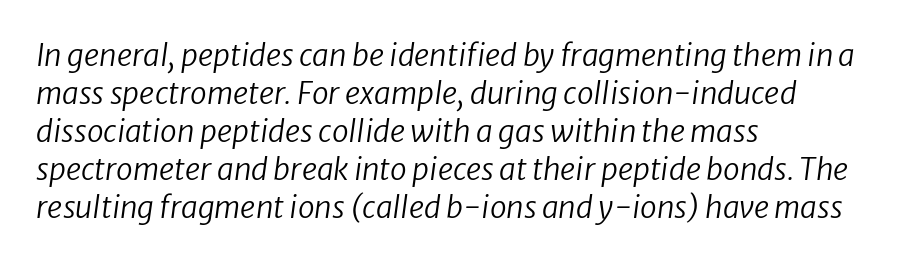
The image shows 30 px regular-weight type, italic (leaning right); set left-aligned, normal line spacing (1.27x), normal letter spacing, not underlined; low stroke contrast and a medium x-height.
